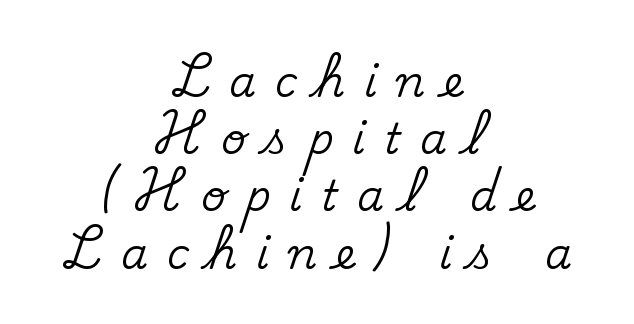
Q: Is the text italic (slanted)? A: Yes.
Q: Is the text underlined? A: No.
Q: How is the paragraph aligned? A: Centered.
Q: Is the spacing between letters normal or unusually wide? A: Unusually wide.
Q: Is the spacing between lines tight, normal or loose? A: Normal.
Q: Width (condensed, normal, or wide)? A: Normal.
Q: Stroke contrast? A: Medium.
Q: x-height? A: Small.
Q: Monospaced? A: No.
